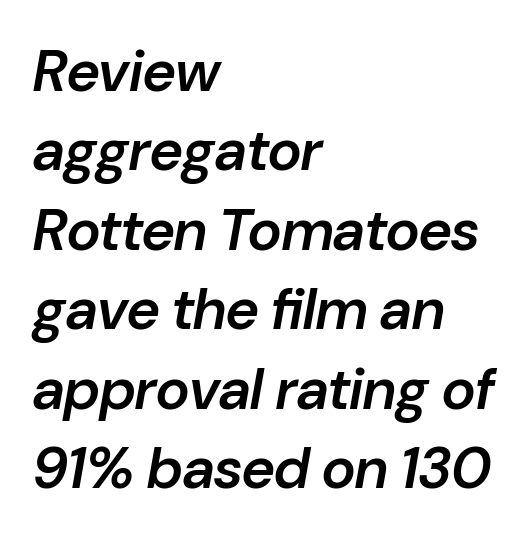
{"italic": "yes", "lean": "right", "slant_degrees": 10, "bold": "semi", "weight": "semibold", "width": "normal", "stroke_contrast": "low", "x_height": "medium", "monospaced": "no", "underline": "no", "align": "left", "line_spacing": "normal", "line_spacing_ratio": 1.37, "letter_spacing": "normal", "letter_spacing_em": 0.0, "glyph_px": 58}
